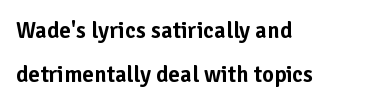
Q: Is the text italic (slanted)? A: No, it is upright.
Q: Is the text underlined? A: No.
Q: How is the paragraph aligned? A: Left-aligned.
Q: Is the spacing between letters normal or unusually wide? A: Normal.
Q: Is the spacing between lines tight, normal or loose? A: Loose.
